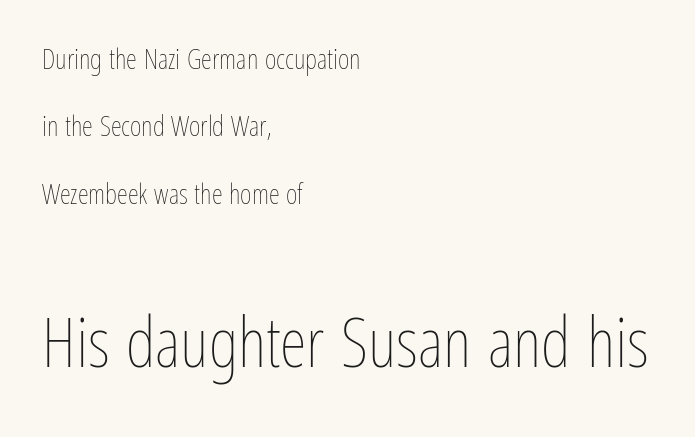
The image shows 69 px thin, condensed type, upright; set left-aligned, loose line spacing (2.41x), normal letter spacing, not underlined; the second (bottom) block is 2.46x larger; low stroke contrast and a medium x-height.
